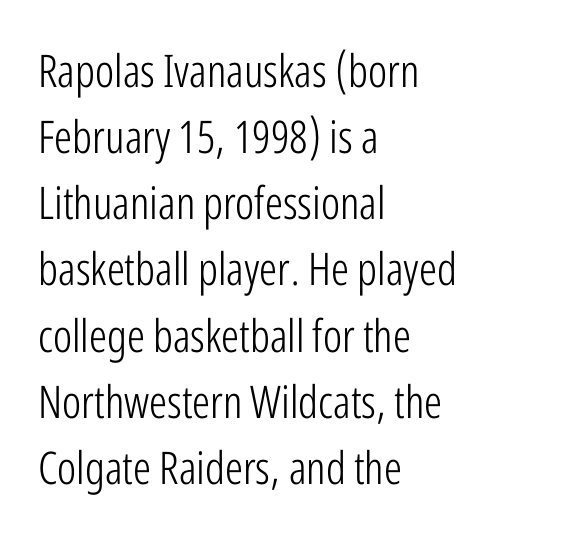
{"serif": "no", "italic": "no", "bold": "no", "weight": "light", "width": "condensed", "stroke_contrast": "low", "x_height": "medium", "monospaced": "no", "underline": "no", "align": "left", "line_spacing": "normal", "line_spacing_ratio": 1.47, "letter_spacing": "normal", "letter_spacing_em": 0.0, "glyph_px": 45}
